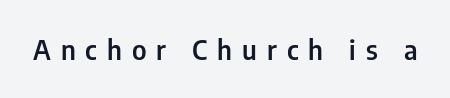
Q: Is the text bold? A: Semi-bold.
Q: Is the text italic (slanted)? A: No, it is upright.
Q: Is the text underlined? A: No.
Q: Is the spacing between letters normal or unusually wide? A: Unusually wide.
